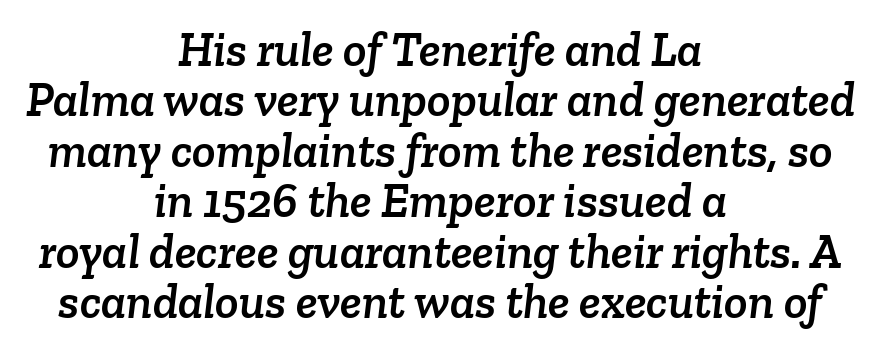
{"serif": "yes", "width": "normal", "stroke_contrast": "low", "x_height": "medium", "monospaced": "no", "underline": "no", "align": "center", "line_spacing": "tight", "line_spacing_ratio": 1.03, "letter_spacing": "normal", "letter_spacing_em": 0.0, "glyph_px": 49}
